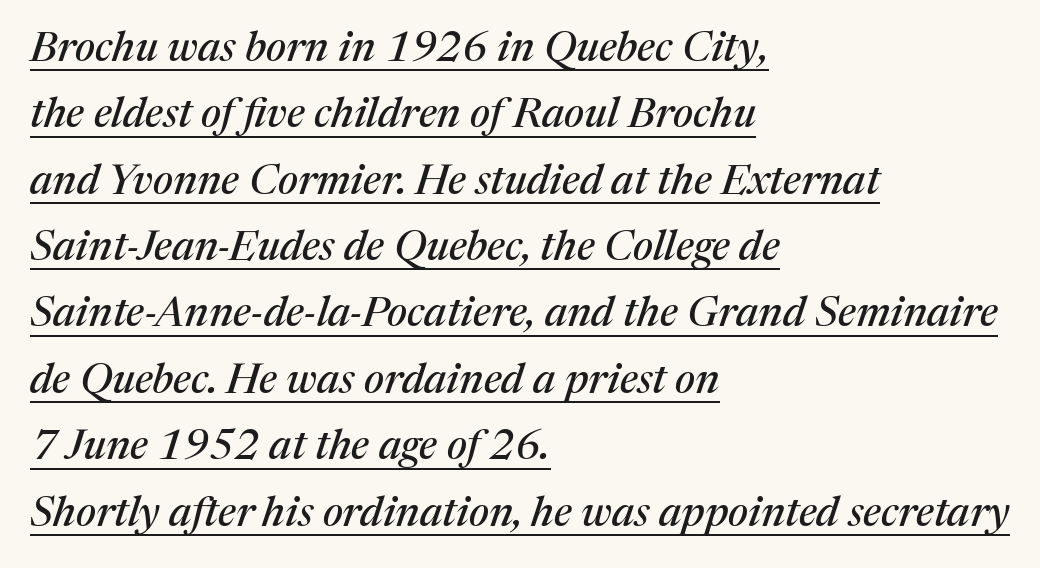
Q: Is the text italic (slanted)? A: Yes, it leans right by about 17 degrees.
Q: Is the typeface a serif or a sans-serif typeface? A: Serif.
Q: Is the text underlined? A: Yes.
Q: How is the paragraph aligned? A: Left-aligned.
Q: Is the spacing between letters normal or unusually wide? A: Normal.
Q: Is the spacing between lines tight, normal or loose? A: Normal.
Q: Width (condensed, normal, or wide)? A: Normal.
Q: Stroke contrast? A: Medium.
Q: x-height? A: Medium.
Q: Monospaced? A: No.
